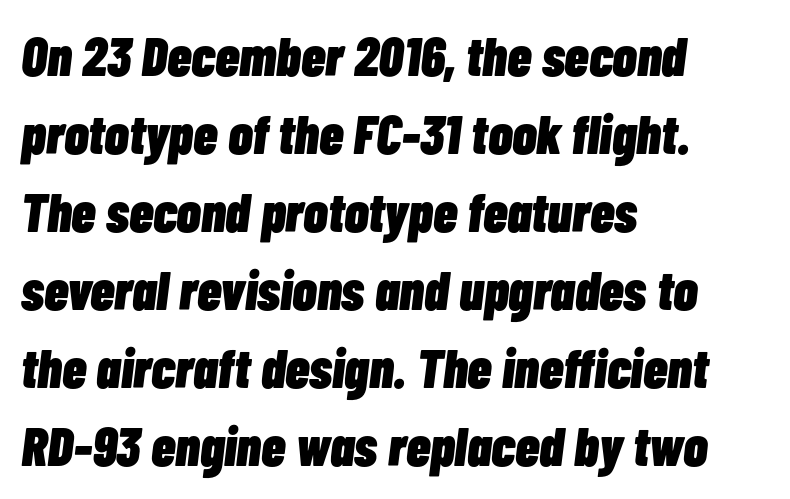
Q: Is the text bold? A: Yes.
Q: Is the text italic (slanted)? A: Yes, it leans right by about 7 degrees.
Q: Is the text underlined? A: No.
Q: How is the paragraph aligned? A: Left-aligned.
Q: Is the spacing between letters normal or unusually wide? A: Normal.
Q: Is the spacing between lines tight, normal or loose? A: Normal.
Q: Width (condensed, normal, or wide)? A: Condensed.
Q: Stroke contrast? A: Low.
Q: x-height? A: Medium.
Q: Monospaced? A: No.
